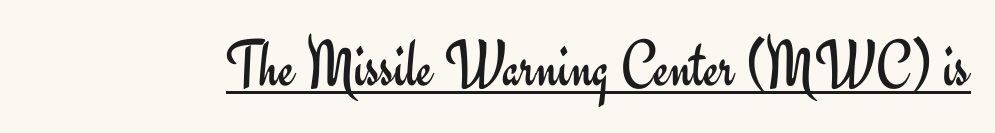
The face looks like a standard text weight, possibly lighter. Serifs: no, the terminals of the letterforms are clean. Observe the ordinary spacing: letters are neighbours, not strangers.
